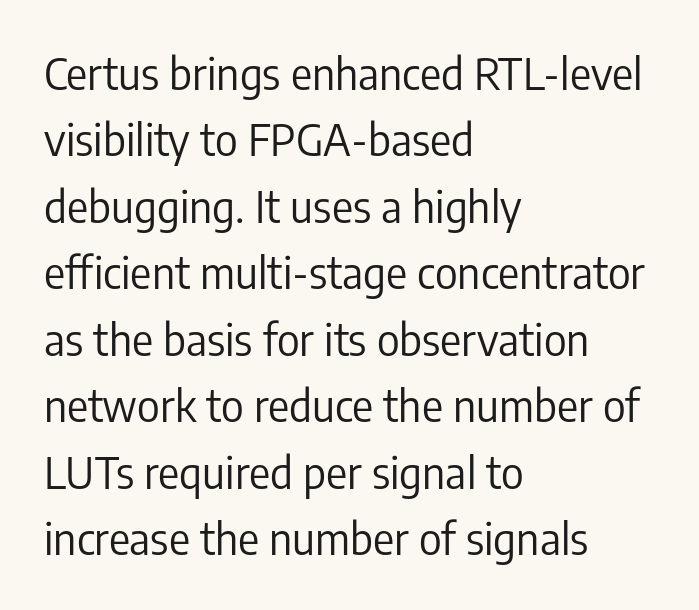
Q: Is the text bold? A: No.
Q: Is the text italic (slanted)? A: No, it is upright.
Q: Is the typeface a serif or a sans-serif typeface? A: Sans-serif.
Q: Is the text underlined? A: No.
Q: How is the paragraph aligned? A: Left-aligned.
Q: Is the spacing between letters normal or unusually wide? A: Normal.
Q: Is the spacing between lines tight, normal or loose? A: Normal.
Q: Width (condensed, normal, or wide)? A: Condensed.
Q: Stroke contrast? A: Low.
Q: x-height? A: Medium.
Q: Monospaced? A: No.
